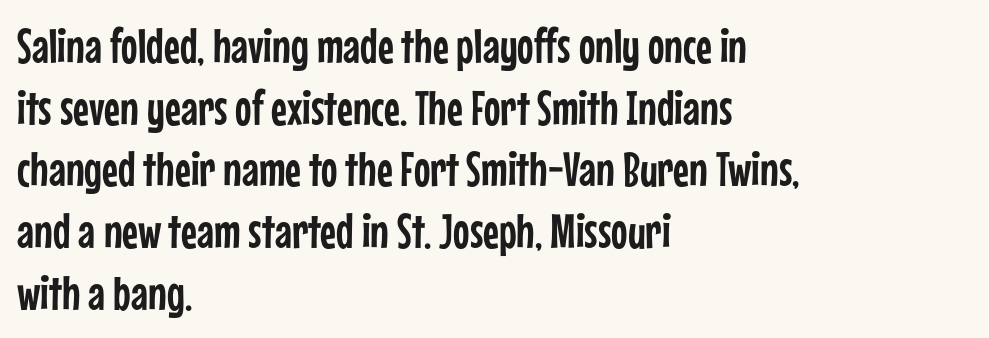
{"serif": "no", "italic": "no", "width": "condensed", "stroke_contrast": "low", "x_height": "medium", "monospaced": "no", "underline": "no", "align": "left", "line_spacing": "normal", "line_spacing_ratio": 1.26, "letter_spacing": "normal", "letter_spacing_em": 0.0, "glyph_px": 49}
